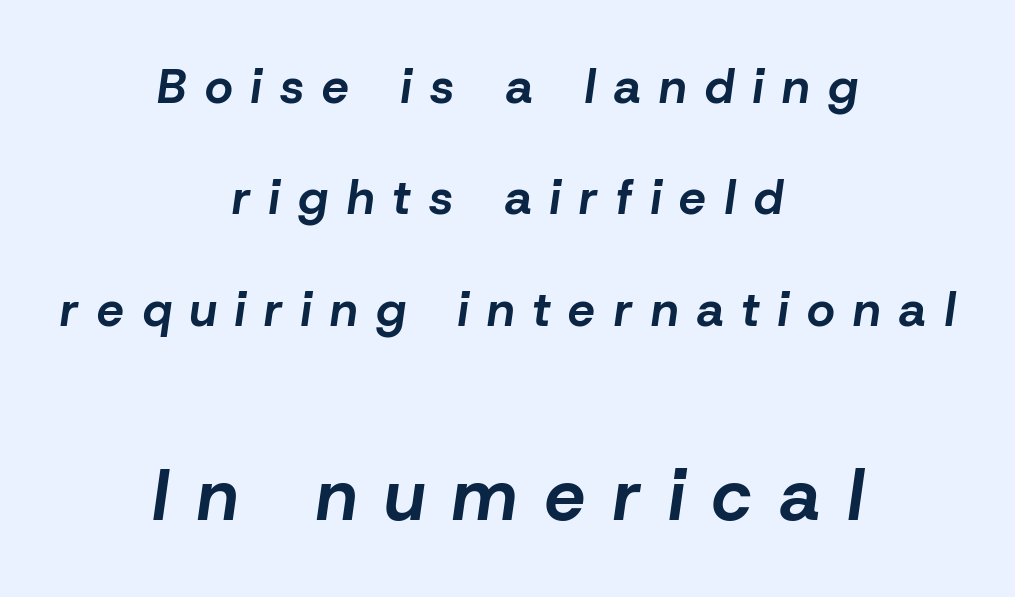
The image shows 72 px bold type, italic (leaning right); set centered, loose line spacing (2.32x), unusually wide letter spacing (+0.39 em), not underlined; the second (bottom) block is 1.5x larger; low stroke contrast and a medium x-height.
